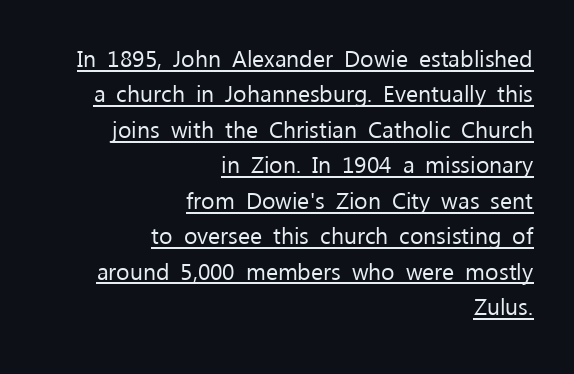
{"italic": "no", "bold": "no", "underline": "yes", "align": "right", "line_spacing": "normal", "line_spacing_ratio": 1.54, "letter_spacing": "normal", "letter_spacing_em": 0.0, "glyph_px": 23}
